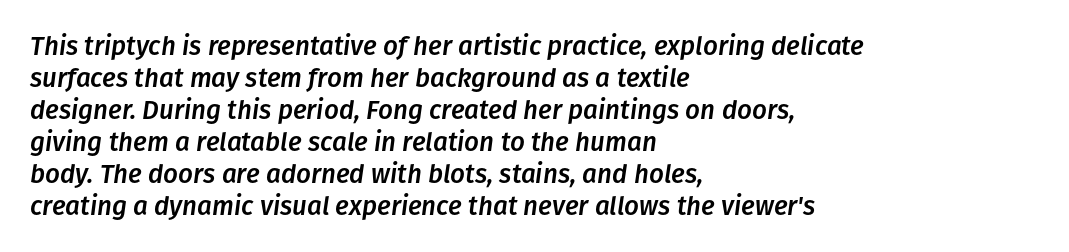
The image shows 26 px text type, italic (leaning right); set left-aligned, line spacing 1.23x, normal letter spacing, not underlined.
